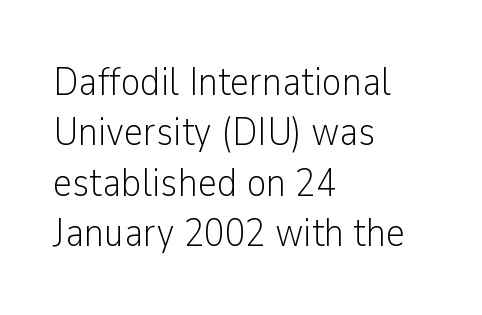
Q: Is the text bold? A: No.
Q: Is the text italic (slanted)? A: No, it is upright.
Q: Is the typeface a serif or a sans-serif typeface? A: Sans-serif.
Q: Is the text underlined? A: No.
Q: How is the paragraph aligned? A: Left-aligned.
Q: Is the spacing between letters normal or unusually wide? A: Normal.
Q: Width (condensed, normal, or wide)? A: Condensed.
Q: Stroke contrast? A: Low.
Q: x-height? A: Medium.
Q: Monospaced? A: No.
